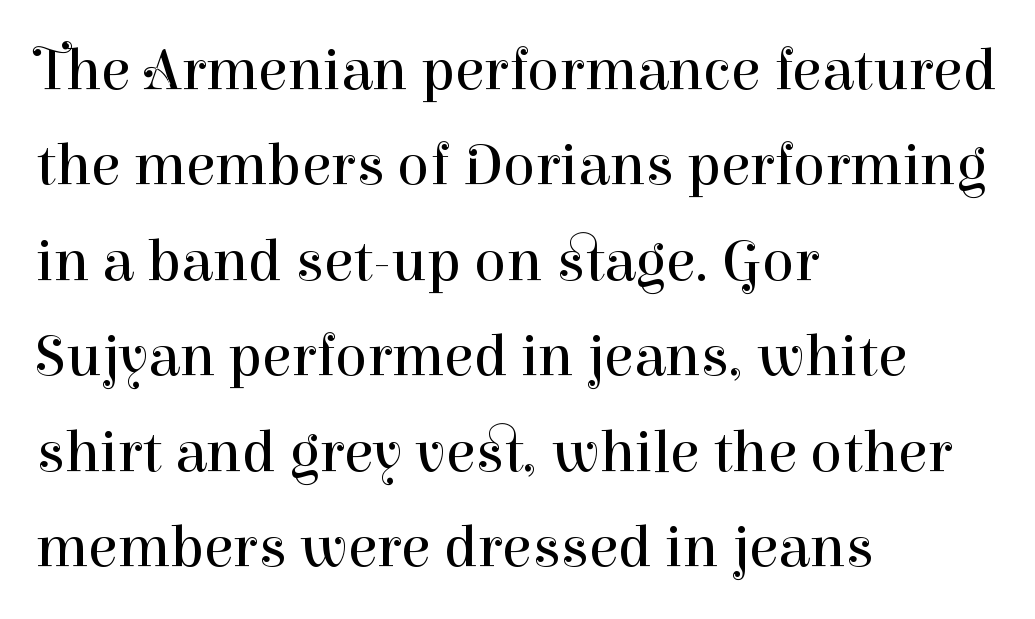
Spacing between characters is what you'd get straight out of the box. The type sits square on the baseline with zero lean. Letters have the restrained weight of plain body copy at most. Descender tails drop into unmarked territory. The rag falls on the right side of this text block.
